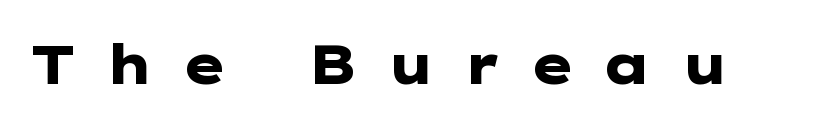
The letters stand upright; this is a roman face. These words are printed bold, with thick strokes throughout. Each row of text sits above clean, open space. How are the letters spaced? Widely, with obvious added tracking. Look at the bottom of the vertical strokes: they stop flat, with no serifs.
